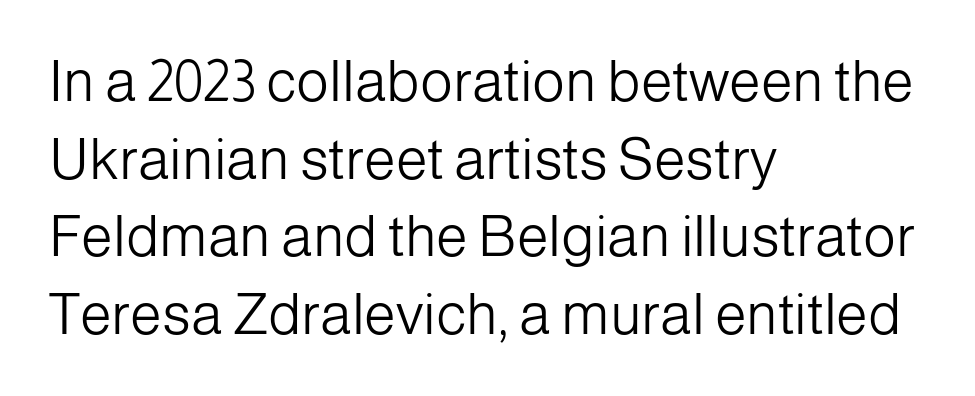
The image shows 57 px light sans-serif type, upright; set left-aligned, normal line spacing (1.36x), normal letter spacing, not underlined; low stroke contrast and a medium x-height.
